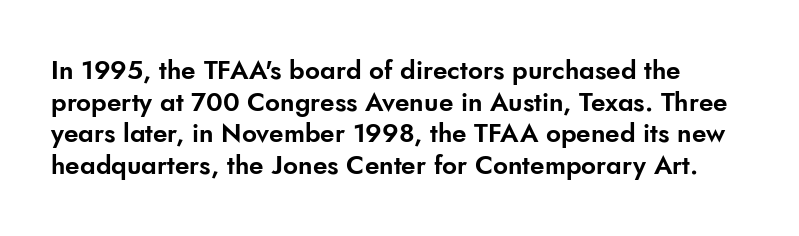
Is there any slant? The stems are plumb. Nobody drew a line under any word here. Characters follow at the spacing the type designer built in.
